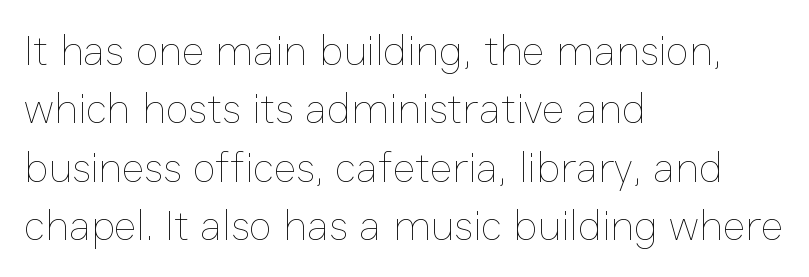
The image shows 43 px thin type, upright; set left-aligned, normal line spacing (1.36x), normal letter spacing, not underlined; low stroke contrast and a medium x-height.
